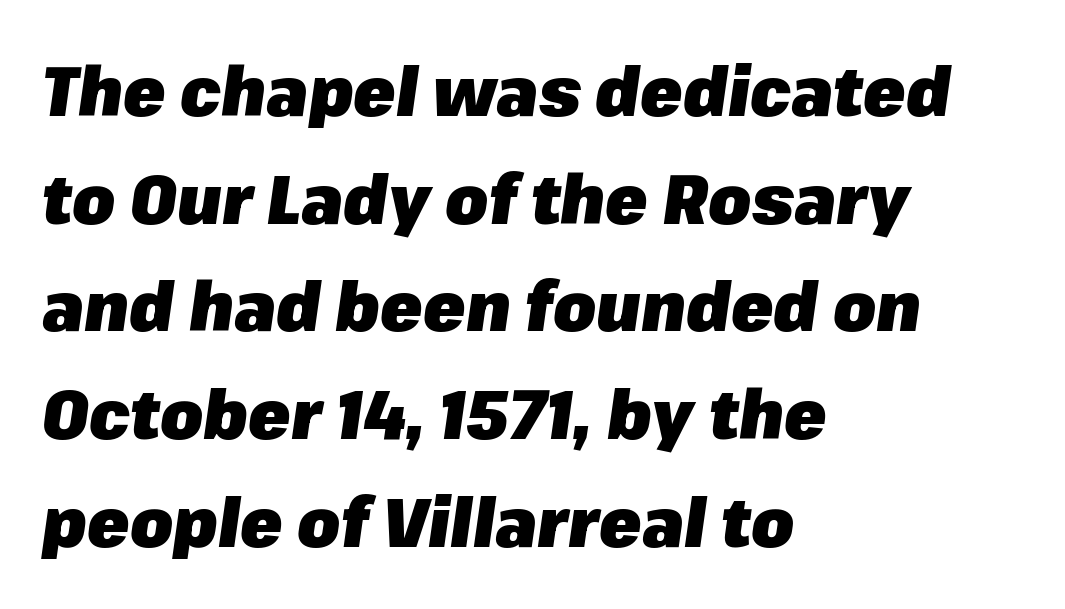
Whoever set this chose a conventional vertical rhythm. It's the slanting kind of type. Each letter keeps its own natural width here, so spacing adapts to shape. Just letters on the line, the space beneath them empty. Weight check: bold — yes, fully.
